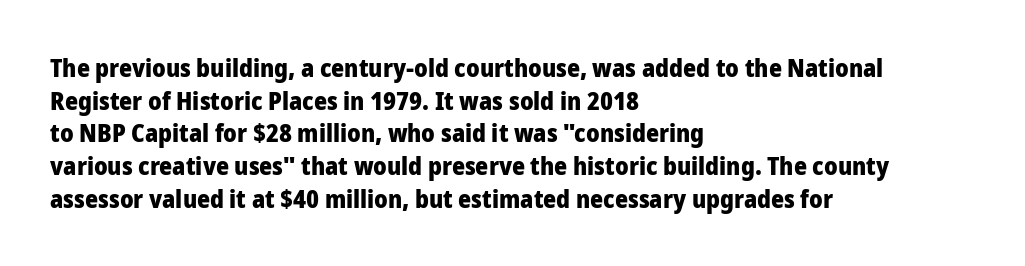
{"italic": "no", "bold": "yes", "underline": "no", "align": "left", "line_spacing": "normal", "line_spacing_ratio": 1.31, "letter_spacing": "normal", "letter_spacing_em": 0.0, "glyph_px": 25}
